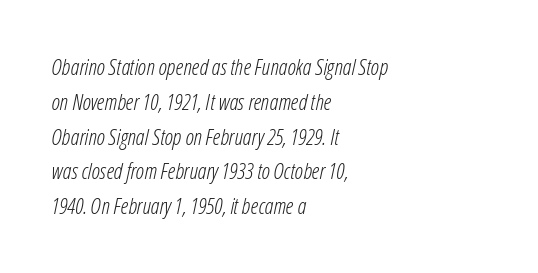
Q: Is the text bold? A: No.
Q: Is the text italic (slanted)? A: Yes, it leans right by about 12 degrees.
Q: Is the text underlined? A: No.
Q: How is the paragraph aligned? A: Left-aligned.
Q: Is the spacing between letters normal or unusually wide? A: Normal.
Q: Is the spacing between lines tight, normal or loose? A: Normal.
